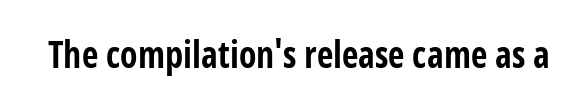
The image shows 36 px bold, condensed sans-serif type, upright; set normal letter spacing, not underlined; low stroke contrast and a large x-height.
